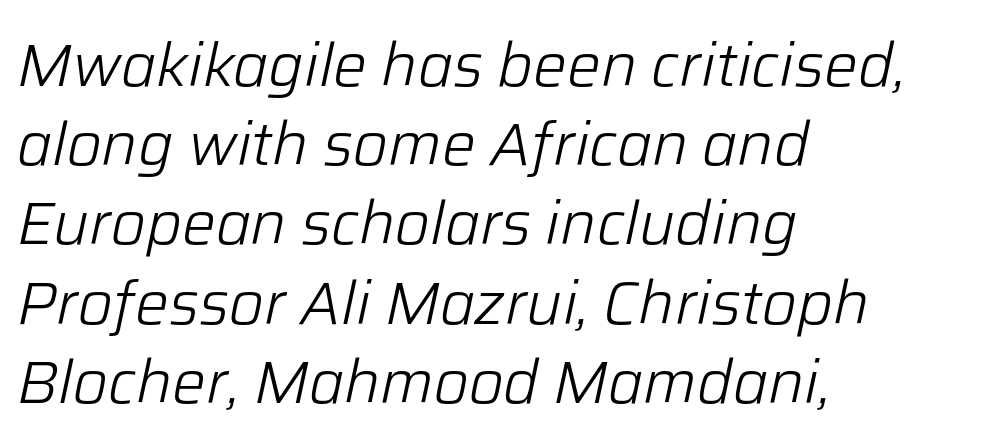
{"italic": "yes", "lean": "right", "slant_degrees": 12, "bold": "no", "weight": "light", "width": "normal", "stroke_contrast": "low", "x_height": "medium", "monospaced": "no", "underline": "no", "align": "left", "line_spacing": "normal", "line_spacing_ratio": 1.32, "letter_spacing": "normal", "letter_spacing_em": 0.0, "glyph_px": 60}
